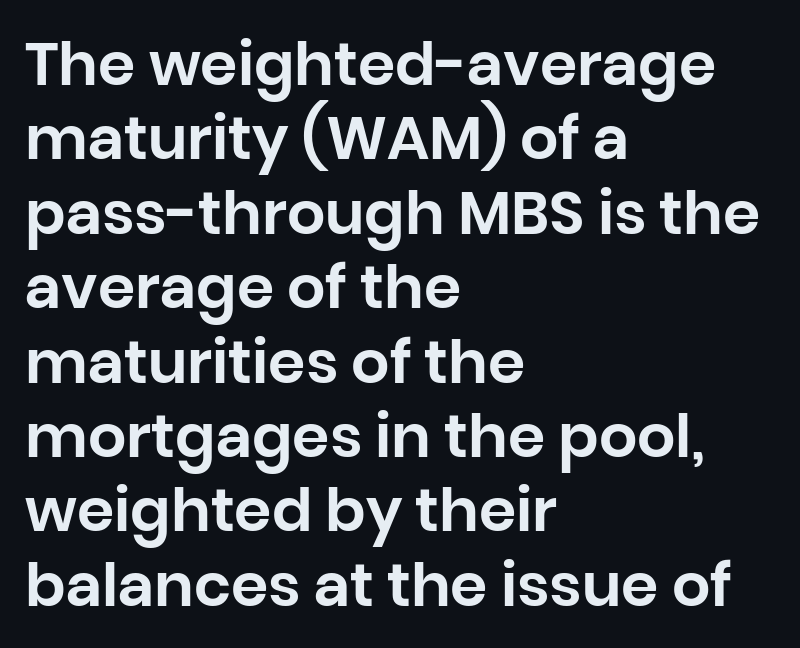
Q: Is the text italic (slanted)? A: No, it is upright.
Q: Is the typeface a serif or a sans-serif typeface? A: Sans-serif.
Q: Is the text underlined? A: No.
Q: How is the paragraph aligned? A: Left-aligned.
Q: Is the spacing between letters normal or unusually wide? A: Normal.
Q: Width (condensed, normal, or wide)? A: Normal.
Q: Stroke contrast? A: Low.
Q: x-height? A: Large.
Q: Monospaced? A: No.
